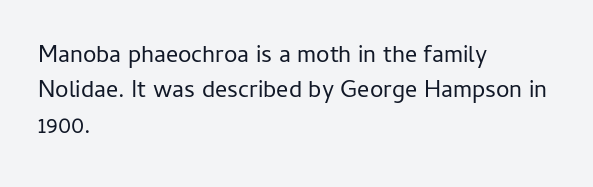
{"italic": "no", "bold": "no", "underline": "no", "align": "left", "line_spacing": "normal", "line_spacing_ratio": 1.47, "letter_spacing": "normal", "letter_spacing_em": 0.0, "glyph_px": 24}
